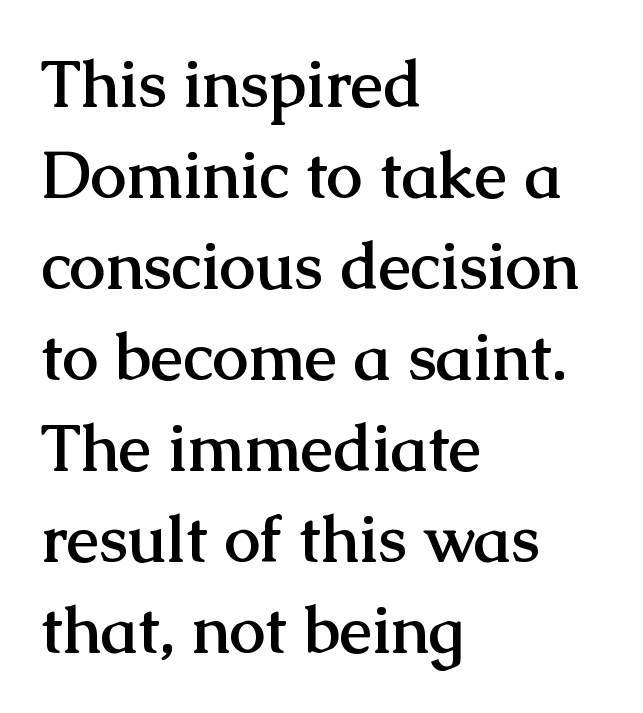
The image shows 65 px semibold serif type, upright; set left-aligned, normal line spacing (1.4x), normal letter spacing, not underlined; medium stroke contrast and a medium x-height.
